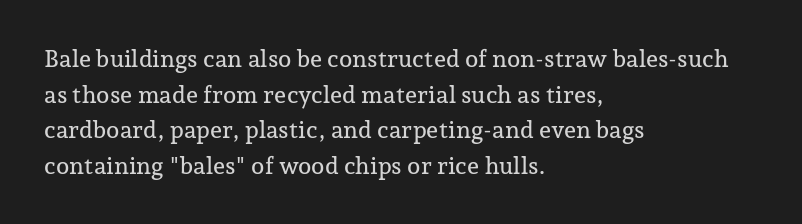
{"italic": "no", "underline": "no", "align": "left", "line_spacing": "normal", "line_spacing_ratio": 1.48, "letter_spacing": "normal", "letter_spacing_em": 0.0, "glyph_px": 24}
